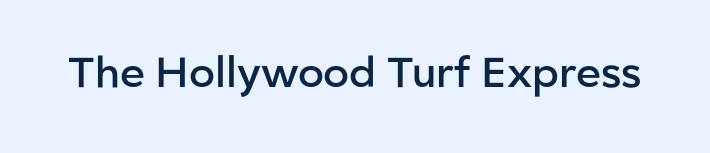
Q: Is the text bold? A: Semi-bold.
Q: Is the text italic (slanted)? A: No, it is upright.
Q: Is the typeface a serif or a sans-serif typeface? A: Sans-serif.
Q: Is the text underlined? A: No.
Q: Is the spacing between letters normal or unusually wide? A: Normal.
Q: Width (condensed, normal, or wide)? A: Normal.
Q: Stroke contrast? A: Low.
Q: x-height? A: Medium.
Q: Monospaced? A: No.
